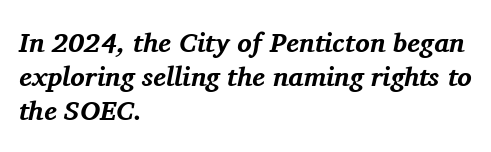
Each new line begins a customary step beneath the previous one. The whole block is typeset with a tilt. Heavy-handed strokes throughout: this text is bold. Words appear dense and cohesive because spacing is normal.
